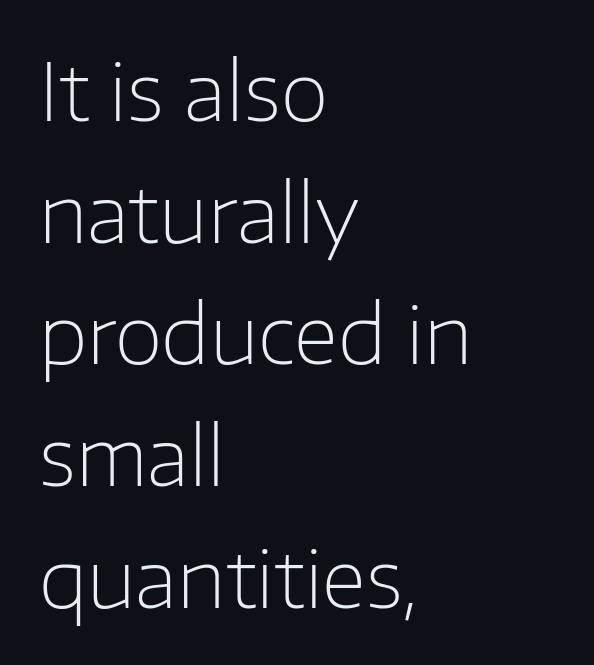
Q: Is the text bold? A: No.
Q: Is the text italic (slanted)? A: No, it is upright.
Q: Is the typeface a serif or a sans-serif typeface? A: Sans-serif.
Q: Is the text underlined? A: No.
Q: How is the paragraph aligned? A: Left-aligned.
Q: Is the spacing between letters normal or unusually wide? A: Normal.
Q: Is the spacing between lines tight, normal or loose? A: Normal.
Q: Width (condensed, normal, or wide)? A: Normal.
Q: Stroke contrast? A: Low.
Q: x-height? A: Medium.
Q: Monospaced? A: No.
